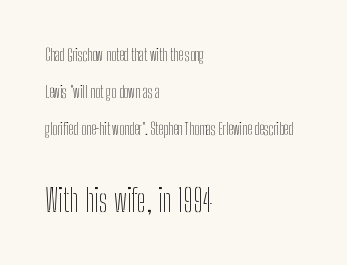
The image shows 31 px thin, condensed sans-serif type, upright; set left-aligned, loose line spacing (2.32x), normal letter spacing, not underlined; the second (bottom) block is 1.94x larger; low stroke contrast and a medium x-height.
